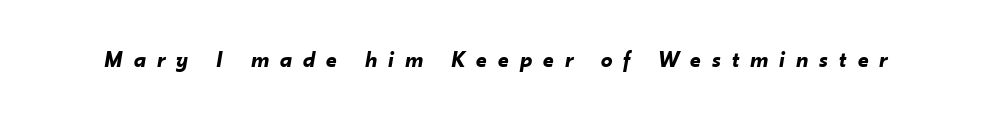
Q: Is the text bold? A: Yes.
Q: Is the text italic (slanted)? A: Yes, it leans right by about 10 degrees.
Q: Is the text underlined? A: No.
Q: Is the spacing between letters normal or unusually wide? A: Unusually wide.
